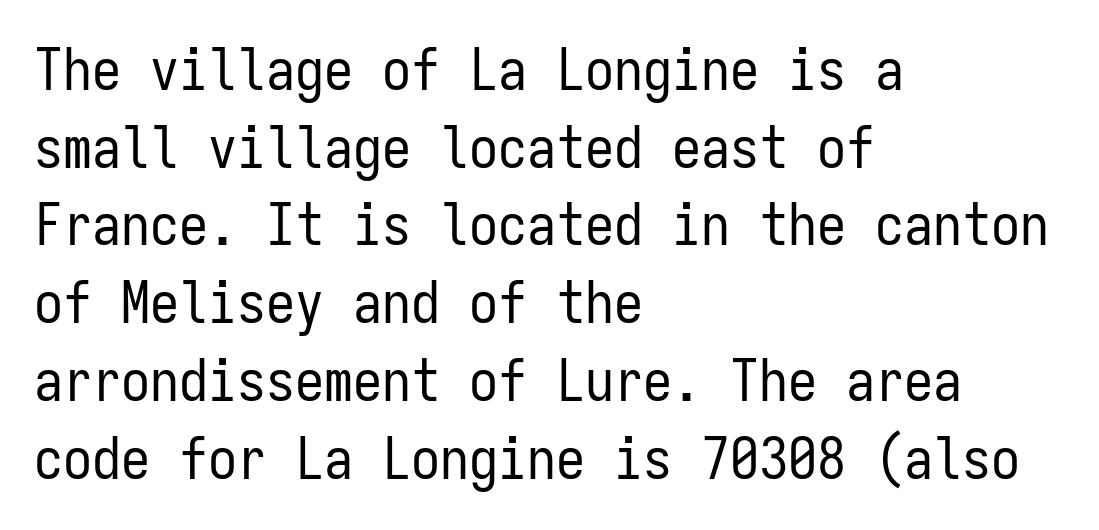
{"serif": "no", "italic": "no", "bold": "no", "weight": "regular", "width": "condensed", "stroke_contrast": "low", "x_height": "medium", "monospaced": "yes", "underline": "no", "align": "left", "line_spacing": "normal", "line_spacing_ratio": 1.34, "letter_spacing": "normal", "letter_spacing_em": 0.0, "glyph_px": 58}
